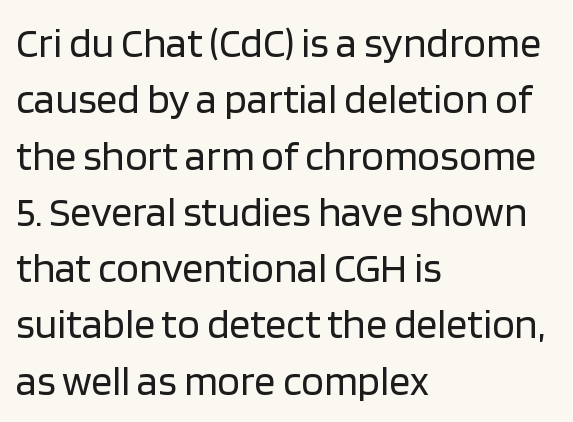
Layout note: lines flush left. Each word holds together tightly as a unit, with standard inter-letter gaps. Look at the bottom of the vertical strokes: they stop flat, with no serifs. The type sits square on the baseline with zero lean. Reading down the column, the eye jumps a familiar distance to each next line. Only glyphs here, with clear space below each row.
